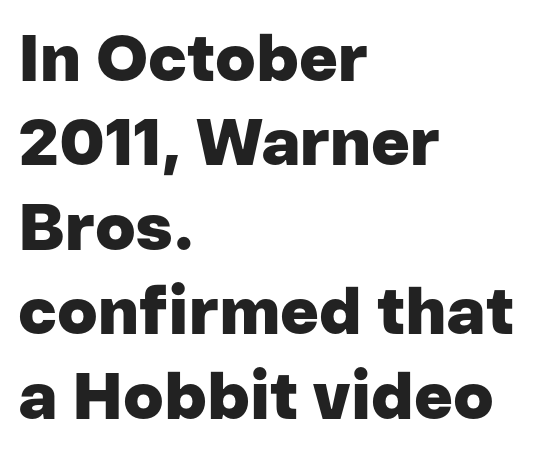
The image shows 66 px heavy sans-serif type, upright; set left-aligned, normal line spacing (1.28x), normal letter spacing, not underlined; low stroke contrast and a medium x-height.
